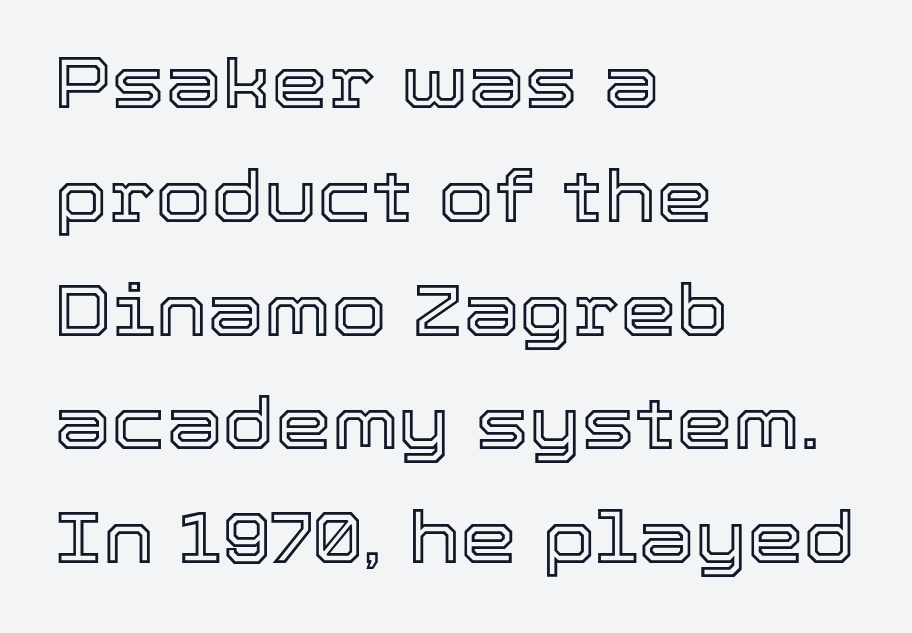
{"italic": "no", "width": "normal", "x_height": "medium", "monospaced": "no", "underline": "no", "align": "left", "line_spacing": "normal", "line_spacing_ratio": 1.58, "letter_spacing": "normal", "letter_spacing_em": 0.0, "glyph_px": 72}
